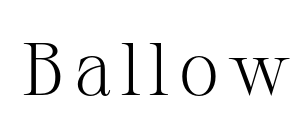
You can tell it's not italic because the verticals are truly vertical. Check under the words: just untouched page. Heft: none added — not bold. Note the varied advance widths — an 'i' is clearly narrower than an 'm'. This rendering employs a face with finishing strokes, i.e., a serif.
